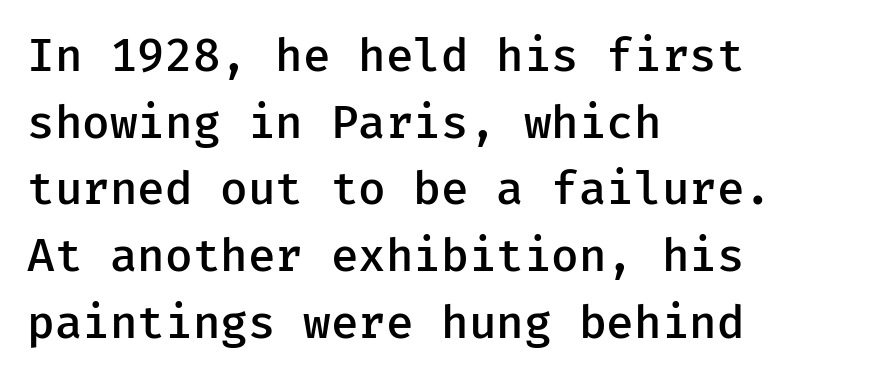
The image shows 46 px semibold sans-serif type, upright; set left-aligned, normal line spacing (1.45x), normal letter spacing, not underlined; low stroke contrast and a medium x-height.
